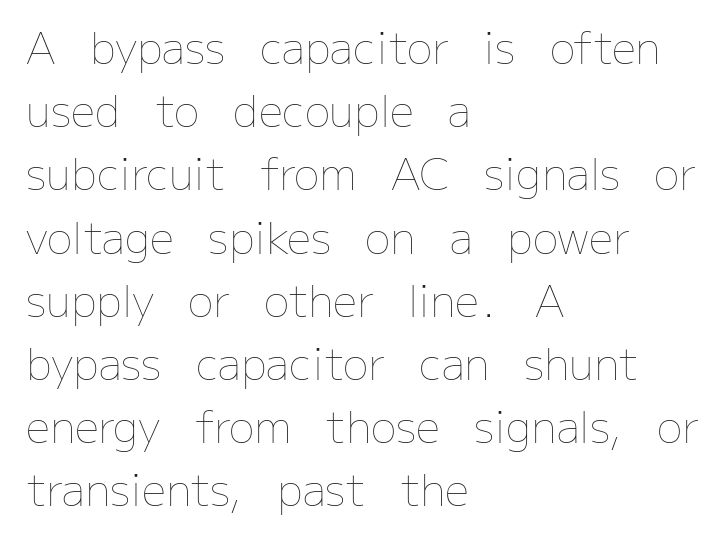
If you drew a line through each stem, it would be perfectly vertical. Each word holds together tightly as a unit, with standard inter-letter gaps. In terms of leading, this rendering sits right in the middle. Descenders are the only things crossing below the line. All the whitespace from short lines collects on the right.
